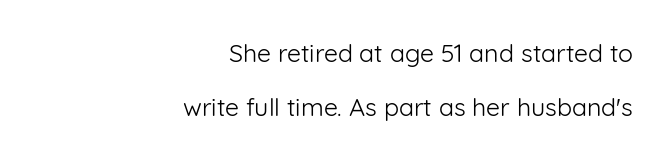
{"italic": "no", "bold": "no", "underline": "no", "align": "right", "line_spacing": "loose", "line_spacing_ratio": 2.17, "letter_spacing": "normal", "letter_spacing_em": 0.0, "glyph_px": 25}
